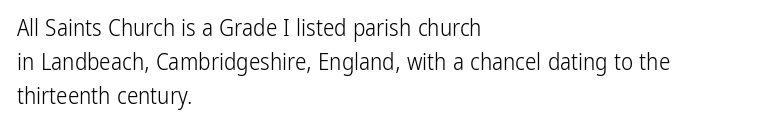
Just letters on the line, the space beneath them empty. Evenly set lines give the paragraph a standard silhouette. Heft: none added — not bold. Notice how the passage keeps a crisp vertical edge on the left only. No extra tracking has been applied to these lines. A roman cut, with each character standing at attention.
